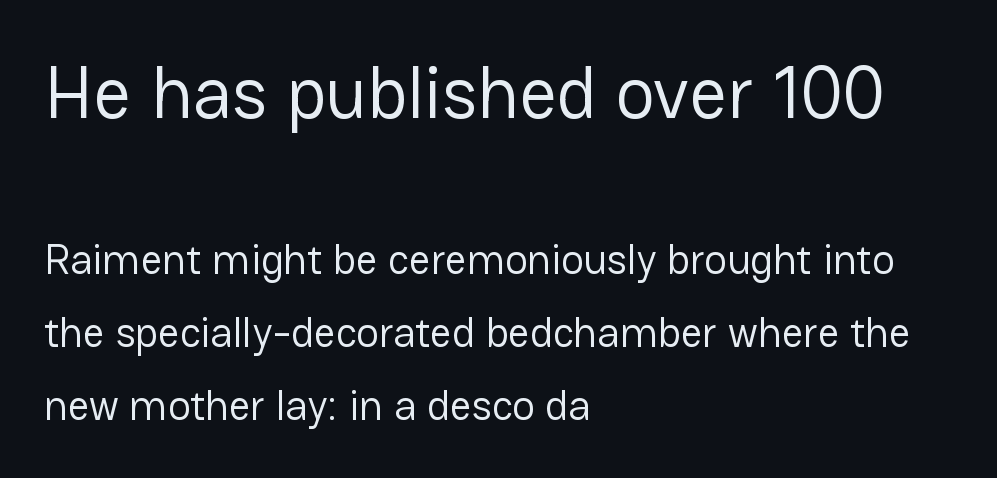
Q: Is the text bold? A: No.
Q: Is the text italic (slanted)? A: No, it is upright.
Q: Is the typeface a serif or a sans-serif typeface? A: Sans-serif.
Q: Is the text underlined? A: No.
Q: How is the paragraph aligned? A: Left-aligned.
Q: Is the spacing between letters normal or unusually wide? A: Normal.
Q: Which block of text is set in a larger size, the first (top) or the second (bottom)? A: The first (top) one.
Q: Width (condensed, normal, or wide)? A: Normal.
Q: Stroke contrast? A: Low.
Q: x-height? A: Medium.
Q: Monospaced? A: No.
